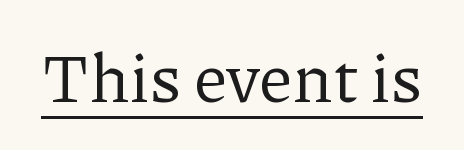
The face used here is rendered with its standard letterfit. Vertical stems look standard width or narrower in stroke. Typographically, this falls in the serif category. Do the characters align in a grid? No, the font is proportional. The letters stand straight up with perfectly vertical stems.
